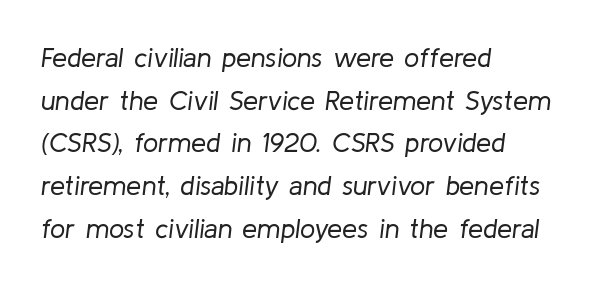
Q: Is the text bold? A: No.
Q: Is the text italic (slanted)? A: Yes, it leans right by about 8 degrees.
Q: Is the text underlined? A: No.
Q: How is the paragraph aligned? A: Left-aligned.
Q: Is the spacing between letters normal or unusually wide? A: Normal.
Q: Is the spacing between lines tight, normal or loose? A: Normal.
